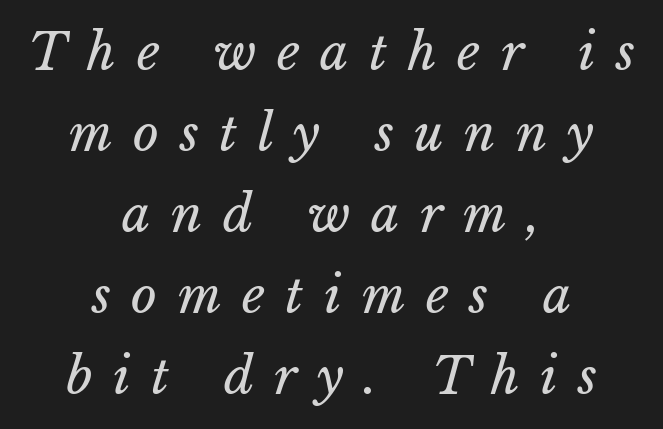
The typeface has the unassuming heft of standard copy or less. Think of a printed novel: that variable character pitch is what you see here. The rendering positions every line midway between the sides. The space beneath each line is pristine and unruled. Baseline-to-baseline distance is the conventional proportion of letter height.
